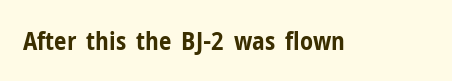
The image shows 25 px bold type, upright; set normal letter spacing, not underlined.
